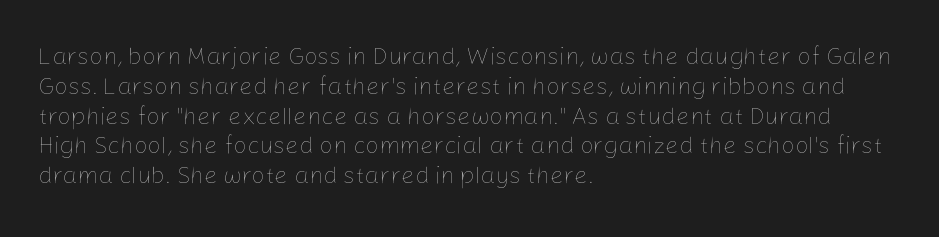
{"italic": "no", "bold": "no", "underline": "no", "align": "left", "line_spacing_ratio": 1.24, "letter_spacing": "normal", "letter_spacing_em": 0.0, "glyph_px": 24}
